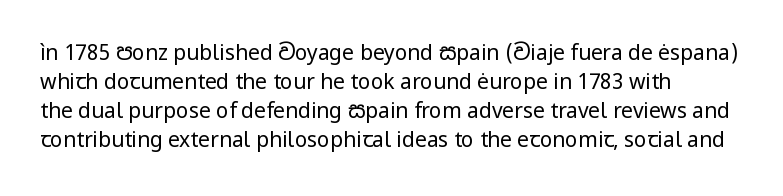
{"italic": "no", "bold": "no", "underline": "no", "align": "left", "line_spacing": "normal", "line_spacing_ratio": 1.38, "letter_spacing": "normal", "letter_spacing_em": 0.0, "glyph_px": 21}
